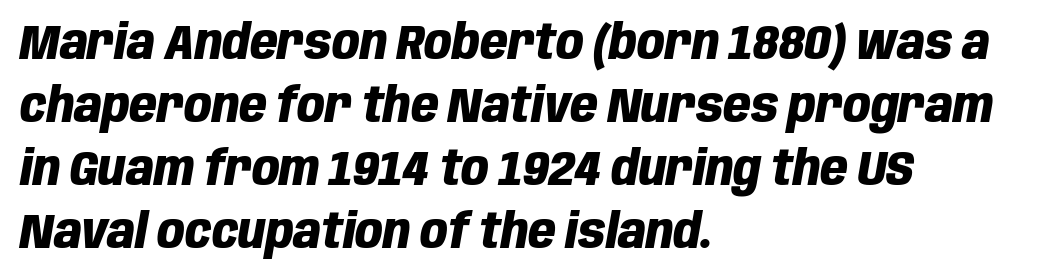
Emphasis-style slanted type is in use. Notice how thick the strokes are: this is what a full bold looks like. Evenly set lines give the paragraph a standard silhouette. Just letters on the line, the space beneath them empty.
